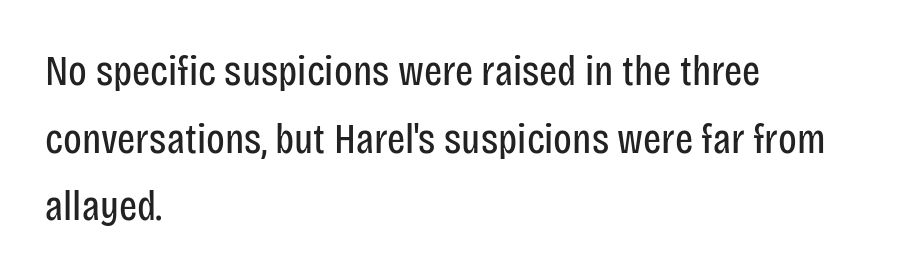
Q: Is the text bold? A: No.
Q: Is the text italic (slanted)? A: No, it is upright.
Q: Is the typeface a serif or a sans-serif typeface? A: Sans-serif.
Q: Is the text underlined? A: No.
Q: How is the paragraph aligned? A: Left-aligned.
Q: Is the spacing between letters normal or unusually wide? A: Normal.
Q: Is the spacing between lines tight, normal or loose? A: Normal.
Q: Width (condensed, normal, or wide)? A: Condensed.
Q: Stroke contrast? A: Low.
Q: x-height? A: Large.
Q: Monospaced? A: No.
